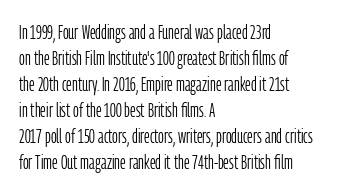
The image shows 20 px text type, upright; set left-aligned, normal line spacing (1.3x), normal letter spacing, not underlined.
